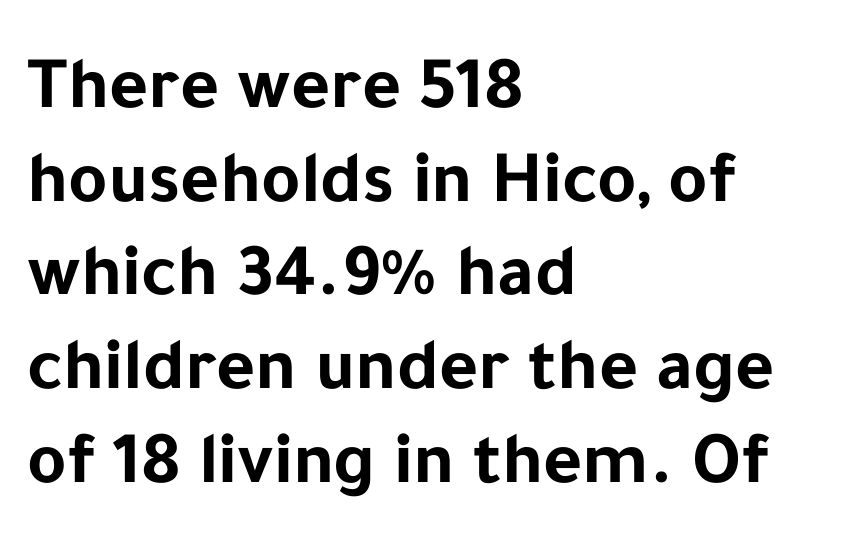
{"serif": "no", "italic": "no", "bold": "yes", "weight": "bold", "width": "normal", "stroke_contrast": "low", "x_height": "medium", "monospaced": "no", "underline": "no", "align": "left", "line_spacing": "normal", "line_spacing_ratio": 1.25, "letter_spacing": "normal", "letter_spacing_em": 0.0, "glyph_px": 75}
